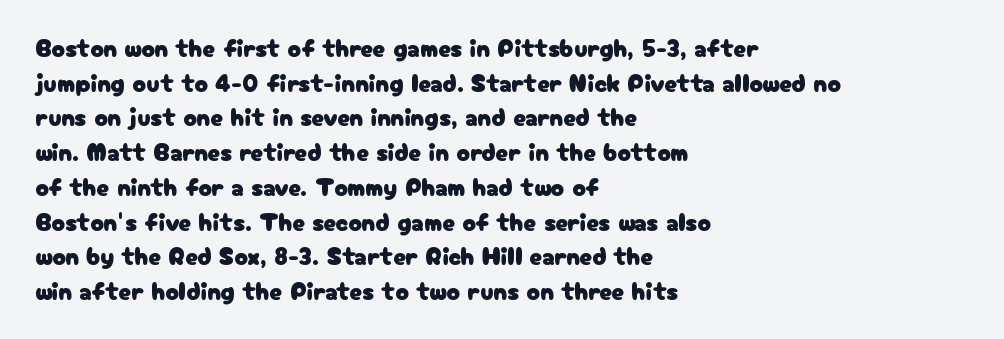
Has an underline been added? It has not. Observe the ordinary spacing: letters are neighbours, not strangers. What's the leading like? Ordinary, nothing unusual. Reading down the block, your eye returns to a fixed left position each line. Every character sits straight up, as roman type does.
